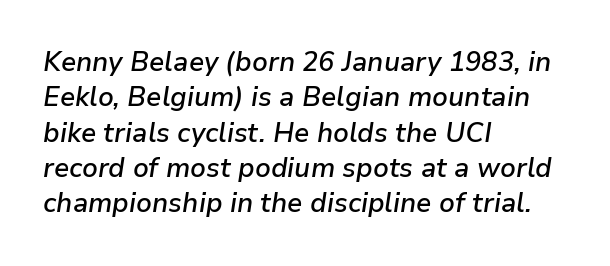
The image shows 27 px text type, italic (leaning right); set left-aligned, normal line spacing (1.31x), normal letter spacing, not underlined.
